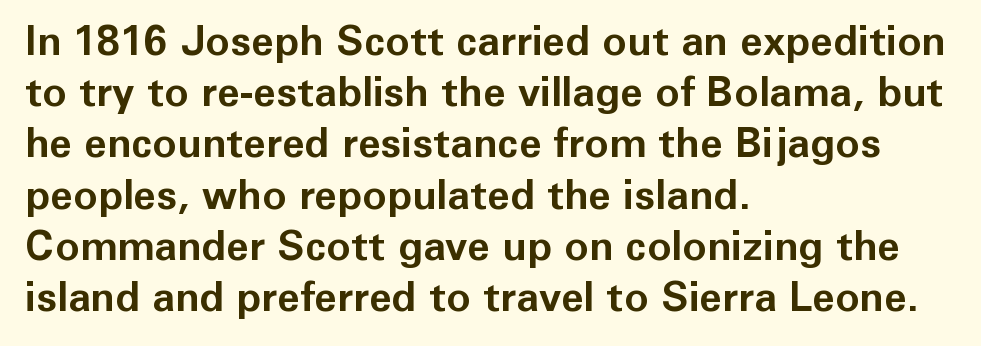
The image shows 41 px bold sans-serif type, upright; set left-aligned, normal line spacing (1.25x), normal letter spacing, not underlined; low stroke contrast and a medium x-height.
